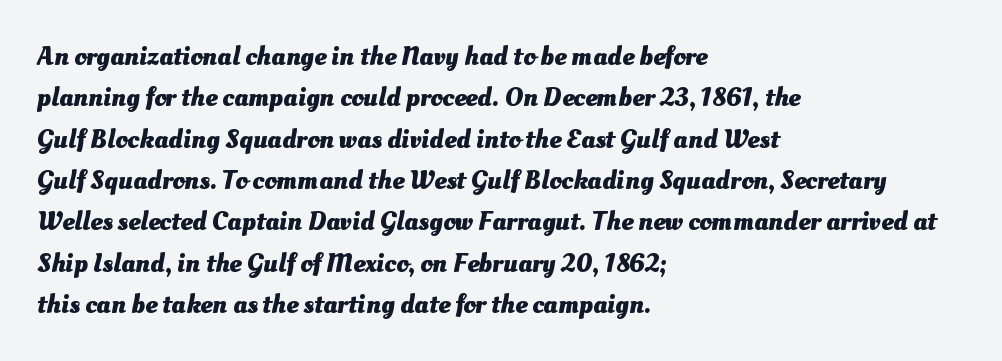
{"bold": "yes", "underline": "no", "align": "left", "line_spacing": "normal", "line_spacing_ratio": 1.53, "letter_spacing": "normal", "letter_spacing_em": 0.0, "glyph_px": 27}
